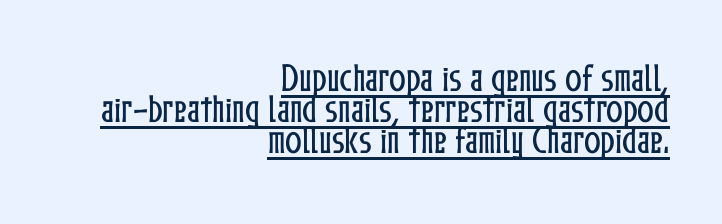
The image shows 31 px condensed type, upright; set right-aligned, tight line spacing (1.0x), normal letter spacing, underlined; low stroke contrast and a medium x-height.
